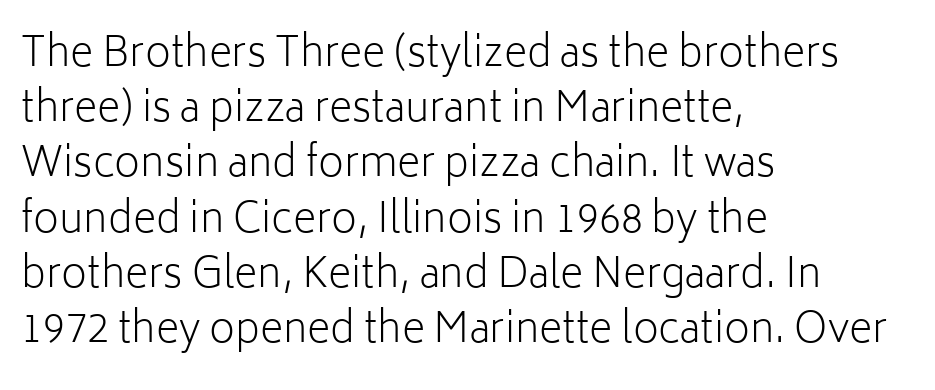
{"serif": "no", "italic": "no", "bold": "no", "weight": "light", "width": "normal", "stroke_contrast": "low", "x_height": "medium", "monospaced": "no", "underline": "no", "align": "left", "line_spacing": "normal", "line_spacing_ratio": 1.38, "letter_spacing": "normal", "letter_spacing_em": 0.0, "glyph_px": 40}
